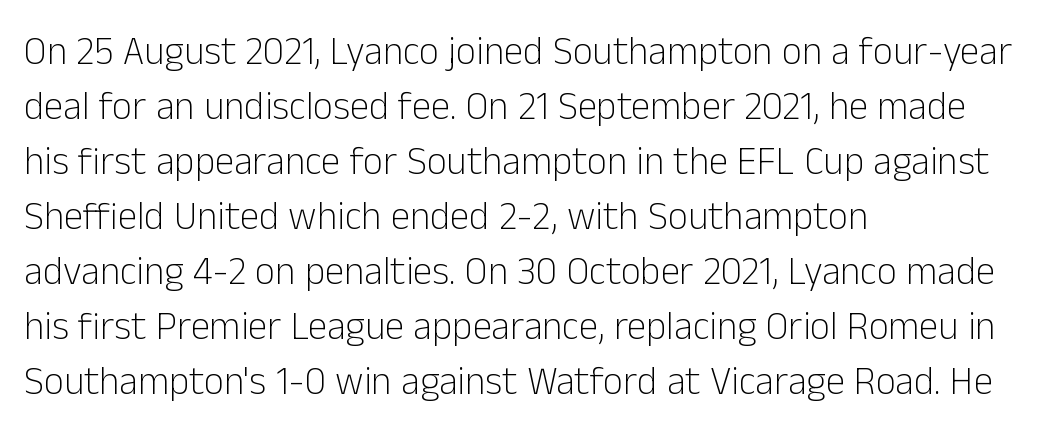
The image shows 39 px light sans-serif type, upright; set left-aligned, normal line spacing (1.41x), normal letter spacing, not underlined; low stroke contrast and a medium x-height.
